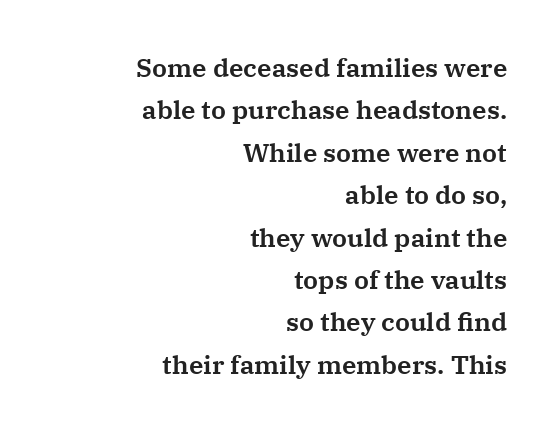
Unlike italic type, these characters show no tilt at all. Tracking value appears to be zero — textbook default spacing. Words float on clear page, feet unadorned. Line spacing here is normal. All the whitespace from short lines collects on the left.
